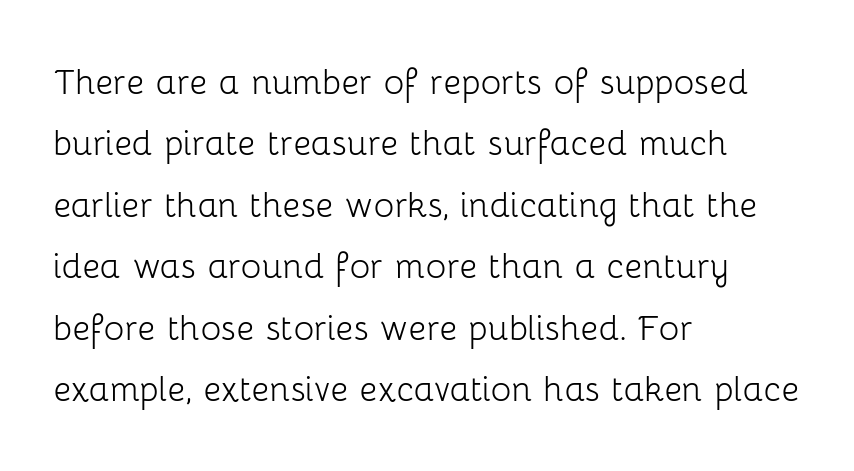
The image shows 43 px light sans-serif type, upright; set left-aligned, normal line spacing (1.43x), normal letter spacing, not underlined; low stroke contrast and a medium x-height.
